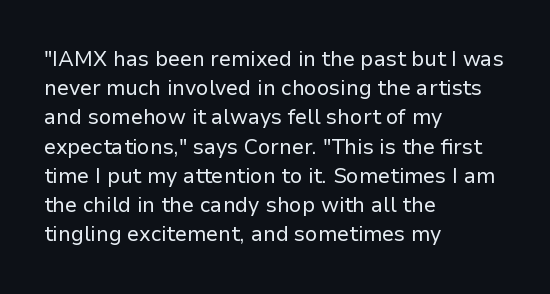
The image shows 21 px text type, upright; set left-aligned, normal line spacing (1.39x), normal letter spacing, not underlined.
